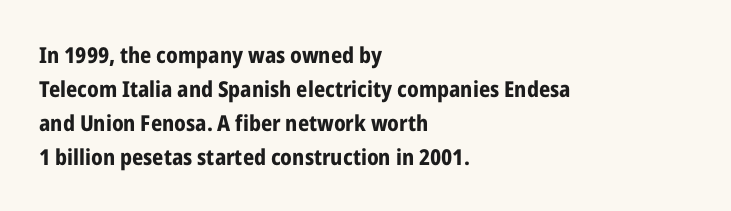
{"italic": "no", "bold": "yes", "underline": "no", "align": "left", "line_spacing": "normal", "line_spacing_ratio": 1.54, "letter_spacing": "normal", "letter_spacing_em": 0.0, "glyph_px": 22}
